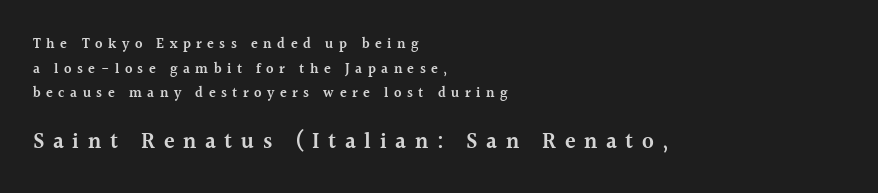
The image shows 22 px text type, upright; set left-aligned, line spacing 1.76x, unusually wide letter spacing (+0.39 em), not underlined; the second (bottom) block is 1.57x larger.
